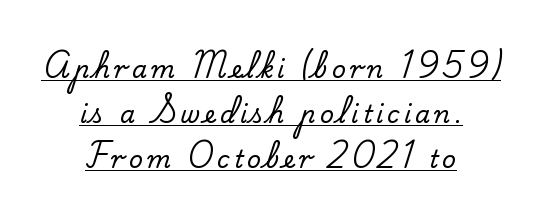
The compositor balanced each line on the midline. The lettering is marked with a stroke running underneath it.
